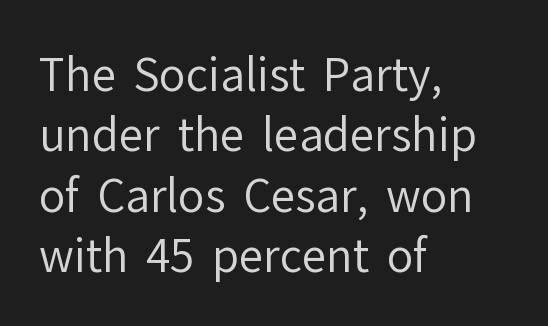
{"serif": "no", "italic": "no", "bold": "no", "weight": "regular", "width": "normal", "stroke_contrast": "low", "x_height": "medium", "monospaced": "no", "underline": "no", "align": "left", "line_spacing": "normal", "line_spacing_ratio": 1.37, "letter_spacing": "normal", "letter_spacing_em": 0.0, "glyph_px": 44}
